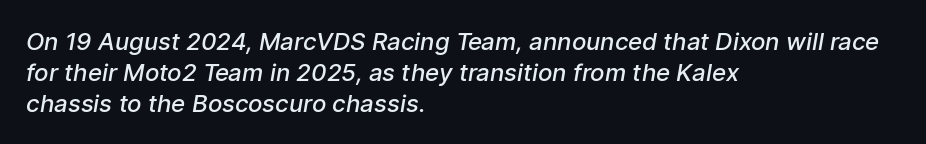
Q: Is the text bold? A: Semi-bold.
Q: Is the text underlined? A: No.
Q: How is the paragraph aligned? A: Left-aligned.
Q: Is the spacing between letters normal or unusually wide? A: Normal.
Q: Is the spacing between lines tight, normal or loose? A: Normal.
